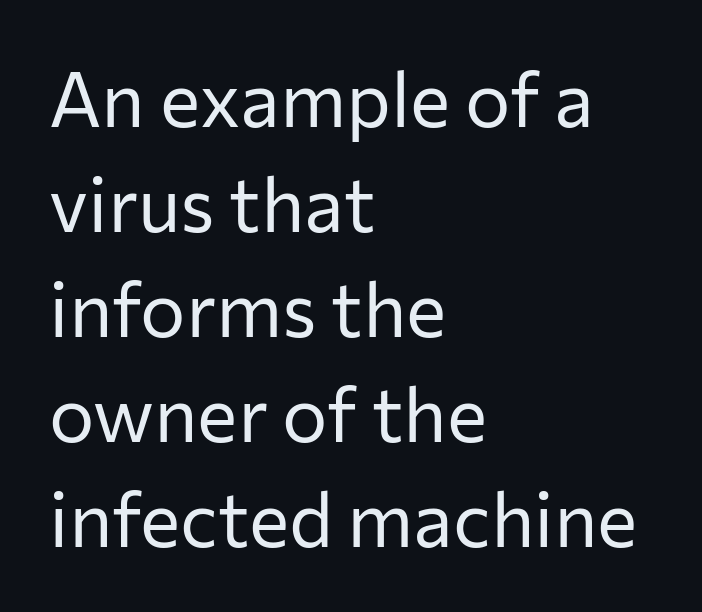
The image shows 76 px regular-weight sans-serif type, upright; set left-aligned, normal line spacing (1.38x), normal letter spacing, not underlined; low stroke contrast and a medium x-height.
